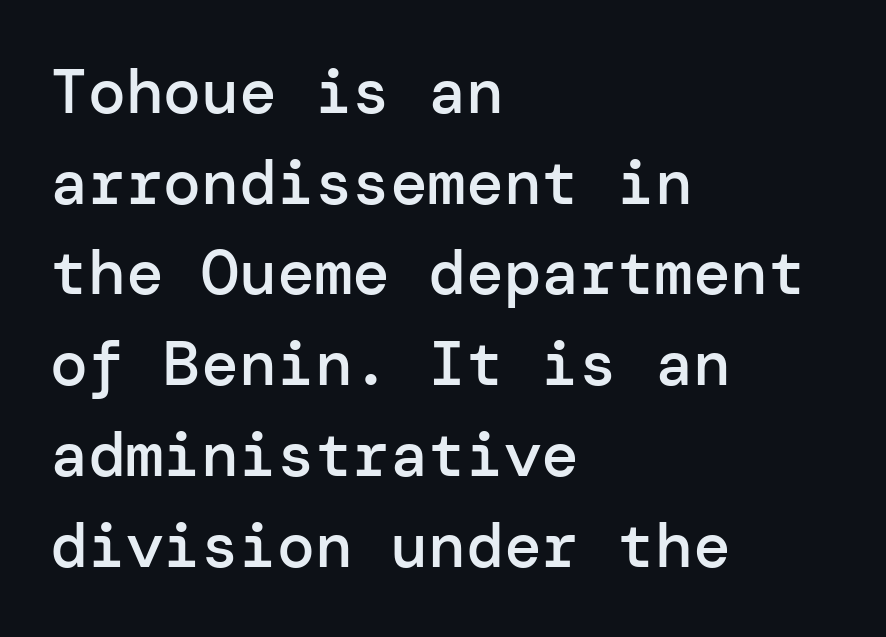
{"serif": "no", "italic": "no", "bold": "semi", "weight": "semibold", "width": "normal", "stroke_contrast": "low", "x_height": "medium", "underline": "no", "align": "left", "line_spacing": "normal", "line_spacing_ratio": 1.44, "letter_spacing": "normal", "letter_spacing_em": 0.0, "glyph_px": 63}
